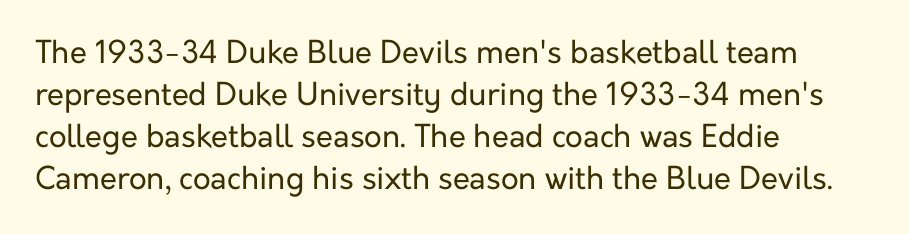
Q: Is the text bold? A: No.
Q: Is the text italic (slanted)? A: No, it is upright.
Q: Is the typeface a serif or a sans-serif typeface? A: Sans-serif.
Q: Is the text underlined? A: No.
Q: How is the paragraph aligned? A: Left-aligned.
Q: Is the spacing between letters normal or unusually wide? A: Normal.
Q: Is the spacing between lines tight, normal or loose? A: Normal.
Q: Width (condensed, normal, or wide)? A: Normal.
Q: Stroke contrast? A: Low.
Q: x-height? A: Medium.
Q: Monospaced? A: No.
